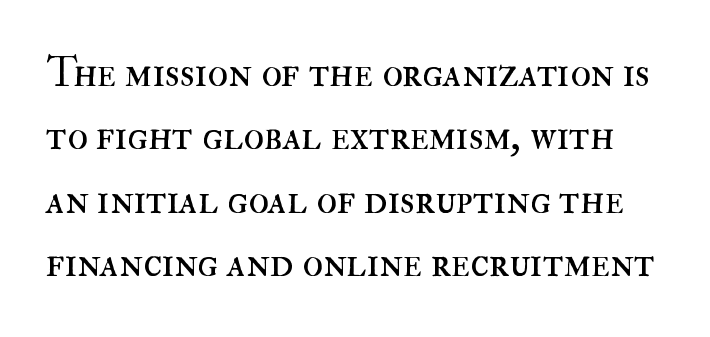
Q: Is the text bold? A: No.
Q: Is the text italic (slanted)? A: No, it is upright.
Q: Is the text underlined? A: No.
Q: Is the spacing between letters normal or unusually wide? A: Normal.
Q: Is the spacing between lines tight, normal or loose? A: Normal.
Q: Width (condensed, normal, or wide)? A: Normal.
Q: Stroke contrast? A: High.
Q: x-height? A: Small.
Q: Monospaced? A: No.
